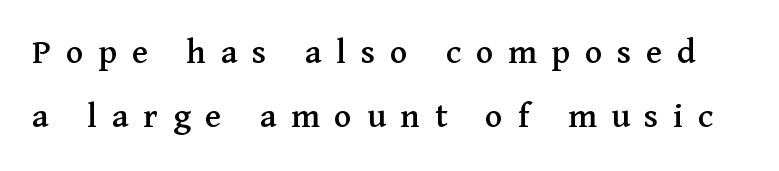
{"serif": "yes", "italic": "no", "width": "normal", "stroke_contrast": "medium", "x_height": "medium", "monospaced": "no", "underline": "no", "line_spacing_ratio": 1.72, "letter_spacing": "wide", "letter_spacing_em": 0.4, "glyph_px": 37}
